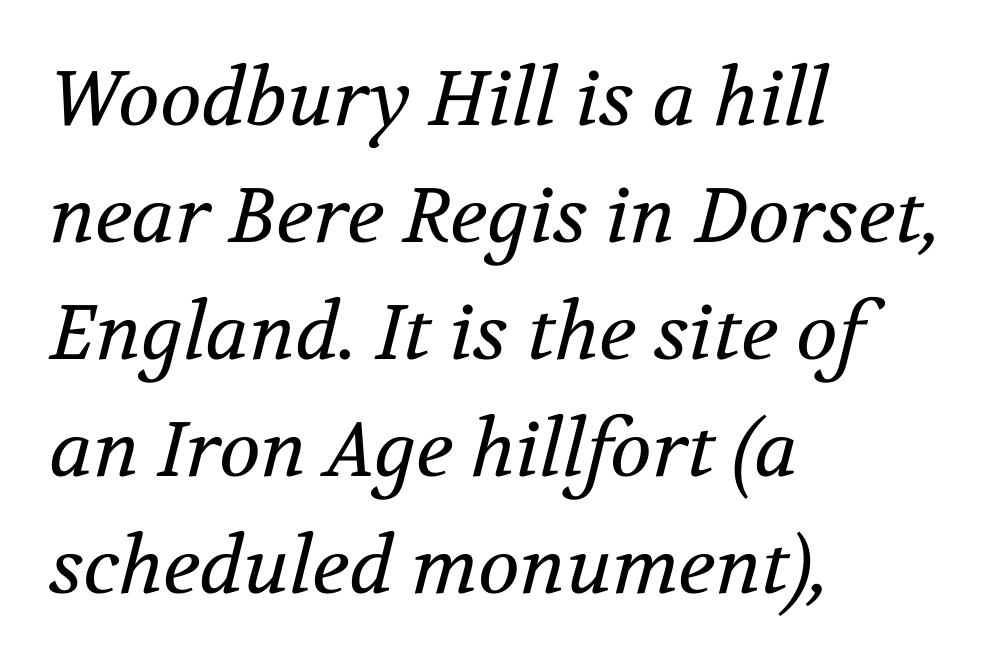
The rendering shows small feet on the letterforms — a serif design. Looks like regular typesetting: each glyph gets only the width it needs. Characters are canted at an angle relative to the baseline's perpendicular. Bold? No — there's no thickening of the strokes. Alignment: flush left.
